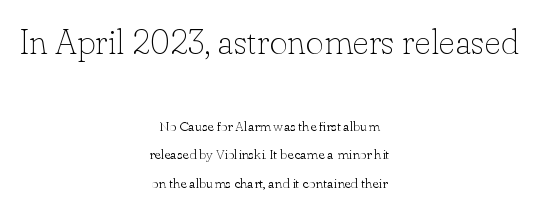
Each row of text sits above clean, open space. The initial chunk of copy outweighs the following chunk in type size. These lines are composed in type with serifs. Do the characters align in a grid? No, the font is proportional. On a weight scale, this lands at 450 or below. Typeset on center — no edge is straight.
